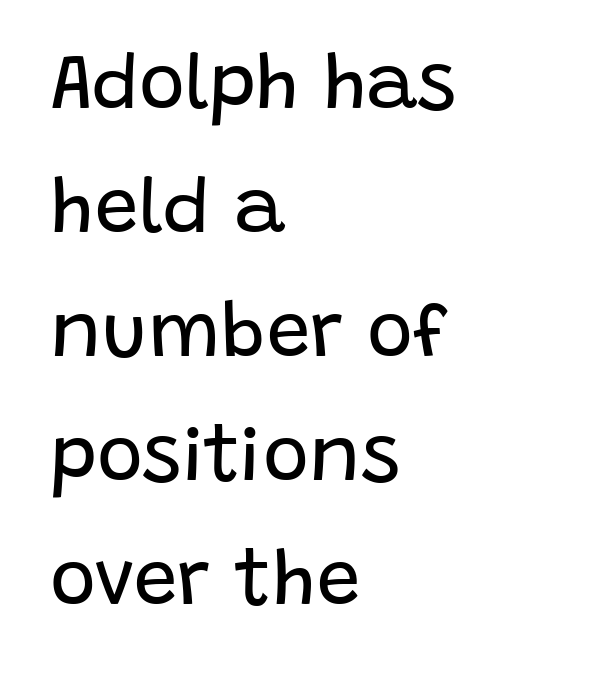
The image shows 78 px regular-weight sans-serif type, upright; set left-aligned, normal line spacing (1.59x), normal letter spacing, not underlined; low stroke contrast and a large x-height.
